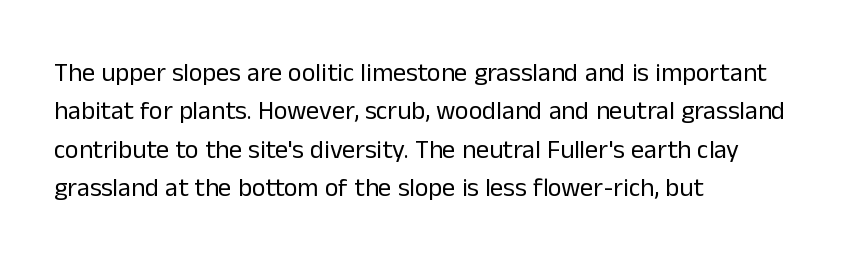
{"italic": "no", "bold": "no", "underline": "no", "align": "left", "line_spacing": "normal", "line_spacing_ratio": 1.48, "letter_spacing": "normal", "letter_spacing_em": 0.0, "glyph_px": 26}
